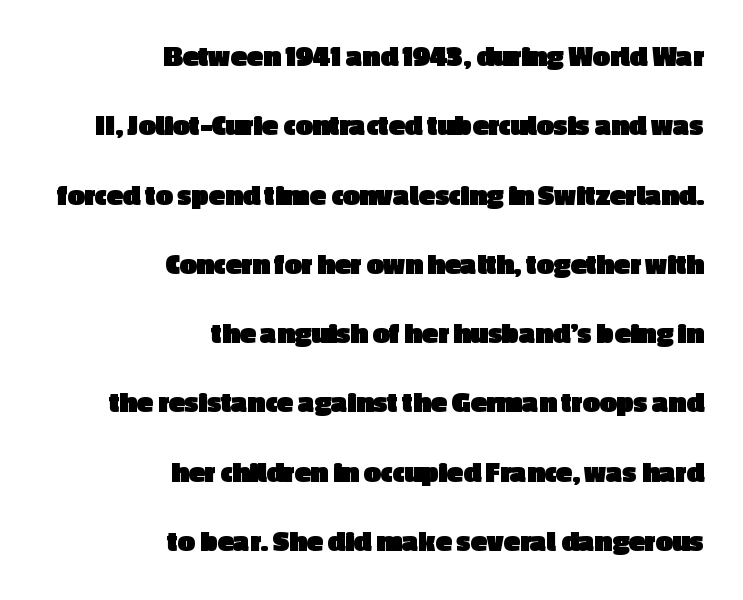
{"serif": "no", "italic": "no", "bold": "yes", "weight": "heavy", "width": "normal", "x_height": "medium", "monospaced": "no", "underline": "no", "align": "right", "line_spacing": "loose", "line_spacing_ratio": 2.31, "letter_spacing": "normal", "letter_spacing_em": 0.0, "glyph_px": 30}
